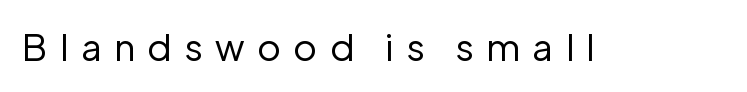
{"serif": "no", "italic": "no", "bold": "no", "weight": "regular", "width": "normal", "stroke_contrast": "low", "x_height": "medium", "monospaced": "no", "underline": "no", "letter_spacing": "wide", "letter_spacing_em": 0.33, "glyph_px": 37}
